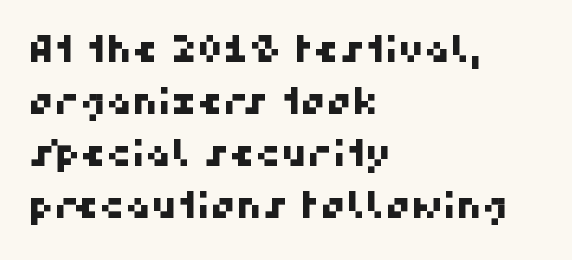
Leading matches the norm, producing a regular column. The setting favours the left margin, as ordinary paragraphs usually do. Is this a fixed-width face? No — the glyphs have proportional, varying widths. The specimen omits any rule beneath the text block's lines.
